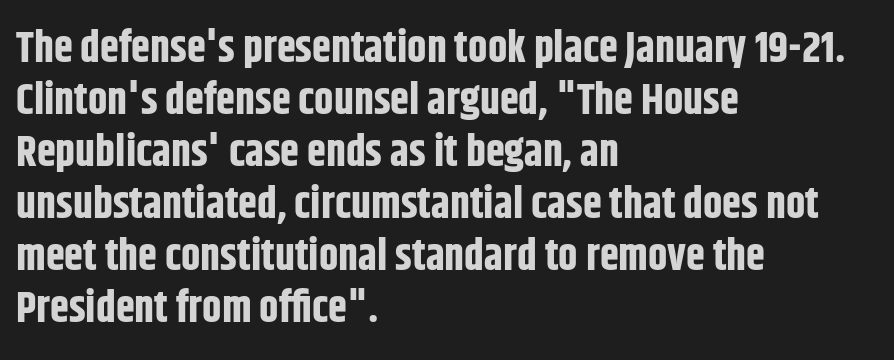
{"serif": "no", "italic": "no", "bold": "yes", "weight": "bold", "width": "condensed", "stroke_contrast": "low", "x_height": "large", "monospaced": "no", "underline": "no", "align": "left", "line_spacing_ratio": 1.21, "letter_spacing": "normal", "letter_spacing_em": 0.0, "glyph_px": 43}
